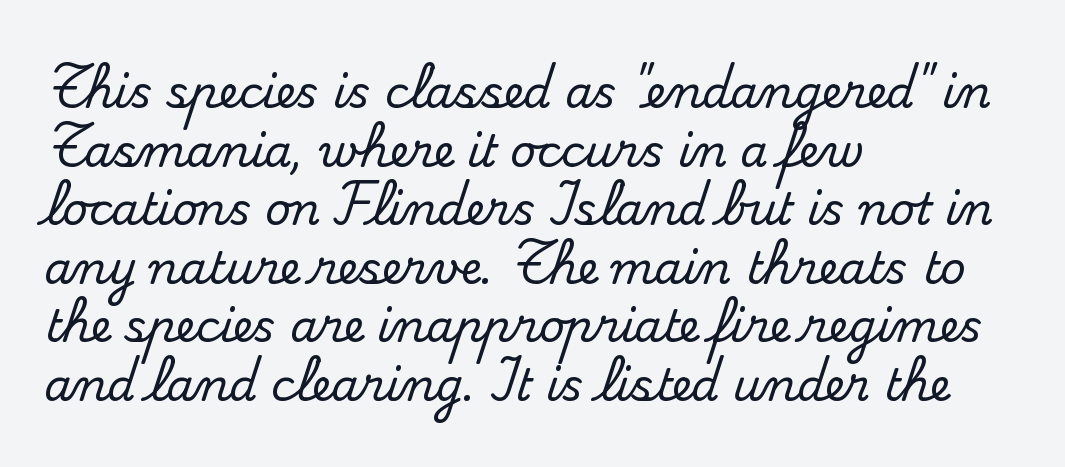
Q: Is the text italic (slanted)? A: Yes.
Q: Is the text underlined? A: No.
Q: How is the paragraph aligned? A: Left-aligned.
Q: Is the spacing between letters normal or unusually wide? A: Normal.
Q: Is the spacing between lines tight, normal or loose? A: Normal.
Q: Width (condensed, normal, or wide)? A: Normal.
Q: Stroke contrast? A: Medium.
Q: x-height? A: Small.
Q: Monospaced? A: No.
